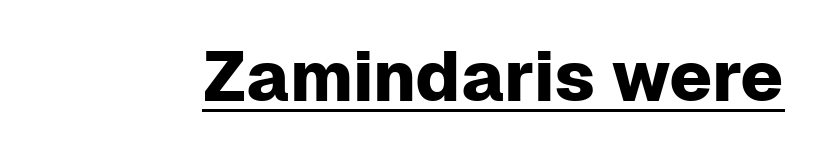
{"serif": "no", "italic": "no", "width": "normal", "stroke_contrast": "low", "x_height": "medium", "monospaced": "no", "underline": "yes", "letter_spacing": "normal", "letter_spacing_em": 0.0, "glyph_px": 70}
